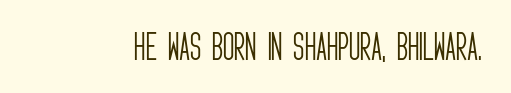
Q: Is the text bold? A: No.
Q: Is the text italic (slanted)? A: No, it is upright.
Q: Is the typeface a serif or a sans-serif typeface? A: Sans-serif.
Q: Is the text underlined? A: No.
Q: Is the spacing between letters normal or unusually wide? A: Normal.
Q: Width (condensed, normal, or wide)? A: Condensed.
Q: Stroke contrast? A: Low.
Q: x-height? A: Large.
Q: Monospaced? A: No.
